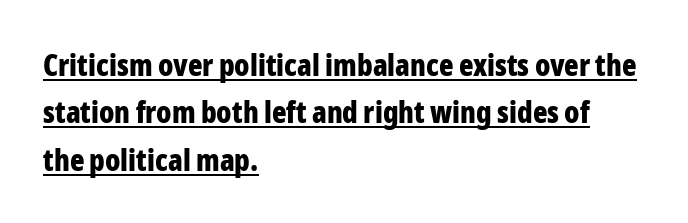
The image shows 30 px bold, condensed sans-serif type, upright; set left-aligned, normal line spacing (1.58x), normal letter spacing, underlined; low stroke contrast and a medium x-height.
